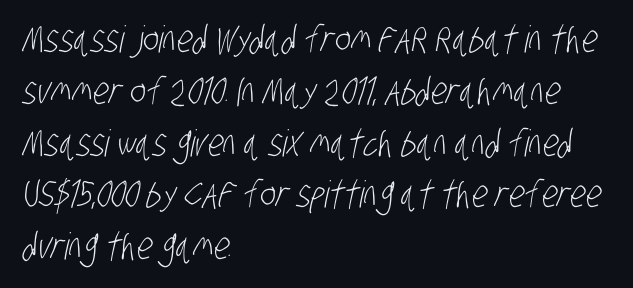
The image shows 37 px light, condensed sans-serif type; set left-aligned, normal line spacing (1.4x), normal letter spacing, not underlined; low stroke contrast and a large x-height.
